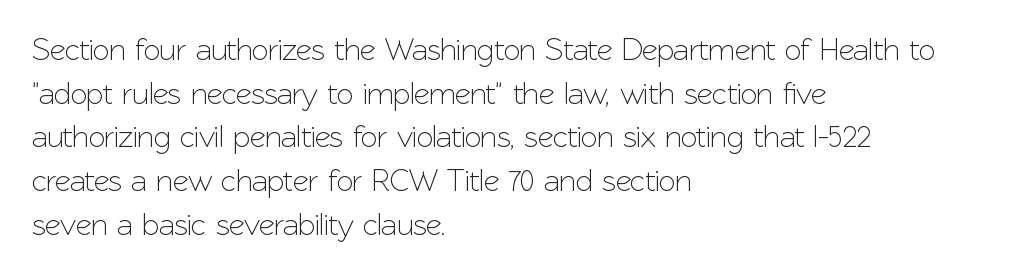
Q: Is the text italic (slanted)? A: No, it is upright.
Q: Is the typeface a serif or a sans-serif typeface? A: Sans-serif.
Q: Is the text underlined? A: No.
Q: How is the paragraph aligned? A: Left-aligned.
Q: Is the spacing between letters normal or unusually wide? A: Normal.
Q: Is the spacing between lines tight, normal or loose? A: Normal.
Q: Width (condensed, normal, or wide)? A: Normal.
Q: Stroke contrast? A: Low.
Q: x-height? A: Medium.
Q: Monospaced? A: No.
